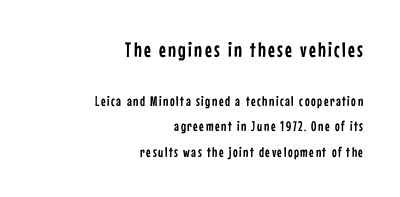
The image shows 21 px text type, upright; set right-aligned, line spacing 1.82x, not underlined; the first (top) block is 1.5x larger.
